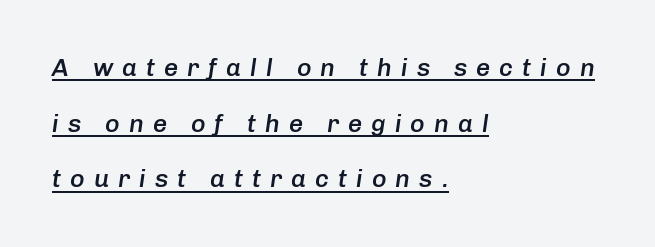
Observe the lean: these are italic letterforms. The characters look somewhat weighty, a semibold short of true bold. This rendering widens character spacing well past its baseline value. Each new line begins a long way beneath the previous one.
